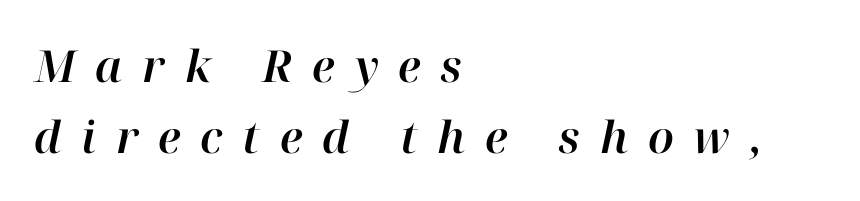
Q: Is the text italic (slanted)? A: Yes, it leans right by about 12 degrees.
Q: Is the text underlined? A: No.
Q: How is the paragraph aligned? A: Left-aligned.
Q: Is the spacing between letters normal or unusually wide? A: Unusually wide.
Q: Is the spacing between lines tight, normal or loose? A: Normal.
Q: Width (condensed, normal, or wide)? A: Normal.
Q: Stroke contrast? A: High.
Q: x-height? A: Medium.
Q: Monospaced? A: No.
